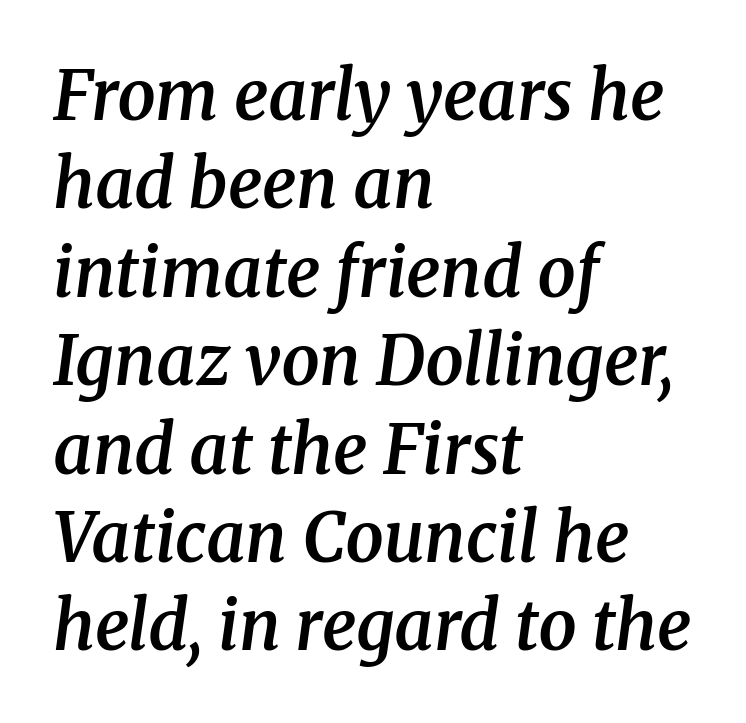
{"serif": "yes", "italic": "yes", "lean": "right", "slant_degrees": 8, "bold": "semi", "weight": "semibold", "width": "normal", "stroke_contrast": "medium", "x_height": "medium", "monospaced": "no", "underline": "no", "align": "left", "line_spacing": "normal", "line_spacing_ratio": 1.3, "letter_spacing": "normal", "letter_spacing_em": 0.0, "glyph_px": 68}
